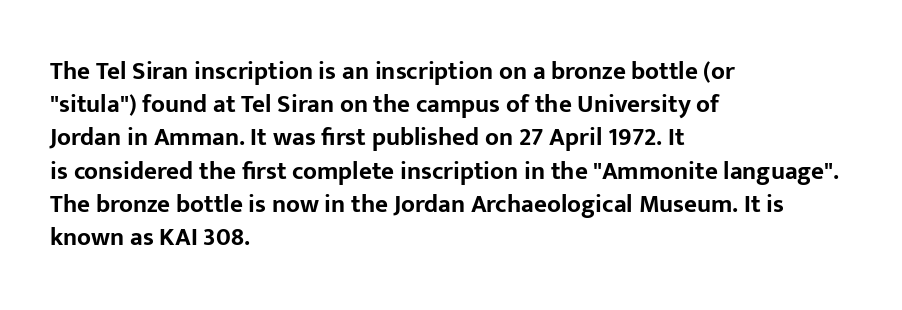
One-word summary of the alignment: left. Compared with an ordinary text face, these strokes are far heavier — a full bold. Interline gaps are of average width in this sample. Letter spacing: default. The baseline area is clear. The letters stand upright; this is a roman face.
